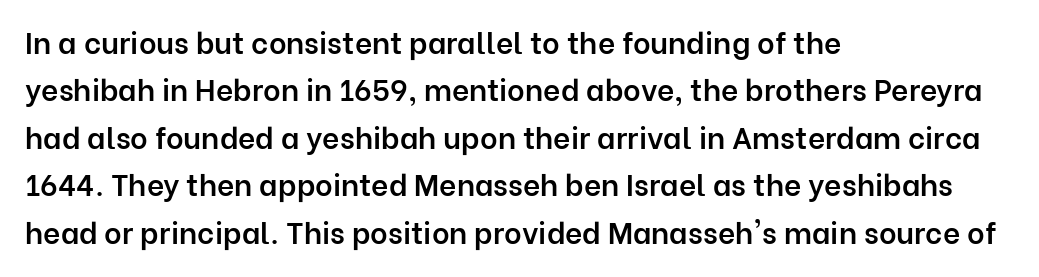
Q: Is the text bold? A: Semi-bold.
Q: Is the text italic (slanted)? A: No, it is upright.
Q: Is the typeface a serif or a sans-serif typeface? A: Sans-serif.
Q: Is the text underlined? A: No.
Q: How is the paragraph aligned? A: Left-aligned.
Q: Is the spacing between letters normal or unusually wide? A: Normal.
Q: Is the spacing between lines tight, normal or loose? A: Normal.
Q: Width (condensed, normal, or wide)? A: Normal.
Q: Stroke contrast? A: Low.
Q: x-height? A: Medium.
Q: Monospaced? A: No.
